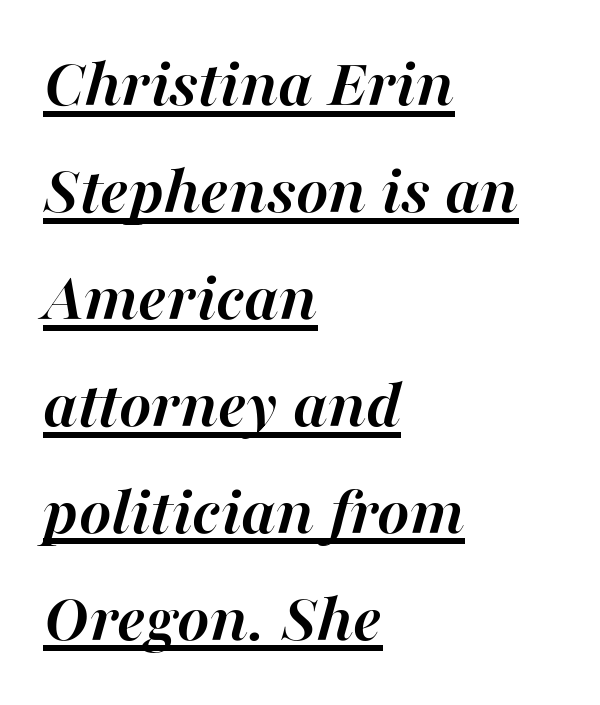
{"italic": "yes", "lean": "right", "slant_degrees": 16, "bold": "yes", "weight": "semibold", "width": "normal", "stroke_contrast": "high", "x_height": "medium", "monospaced": "no", "underline": "yes", "align": "left", "line_spacing": "normal", "line_spacing_ratio": 1.55, "letter_spacing": "normal", "letter_spacing_em": 0.0, "glyph_px": 69}
